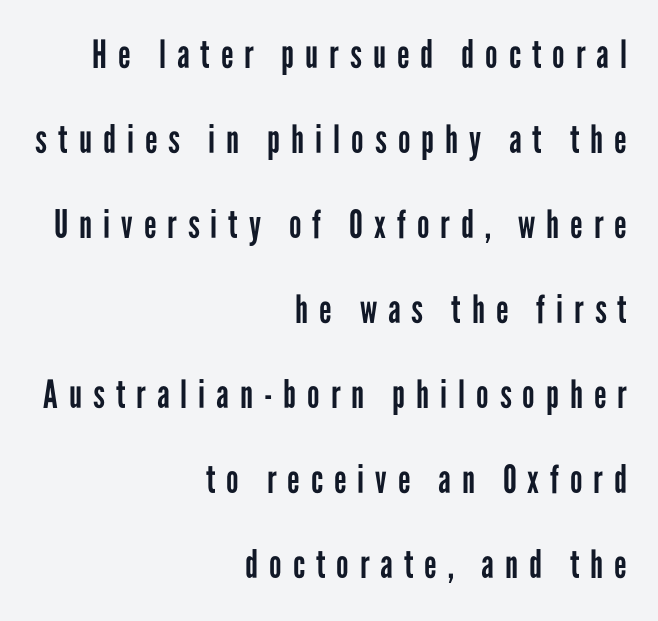
{"serif": "no", "italic": "no", "bold": "no", "weight": "regular", "width": "condensed", "stroke_contrast": "low", "x_height": "medium", "monospaced": "no", "underline": "no", "align": "right", "line_spacing": "loose", "line_spacing_ratio": 2.18, "letter_spacing": "wide", "letter_spacing_em": 0.28, "glyph_px": 39}
